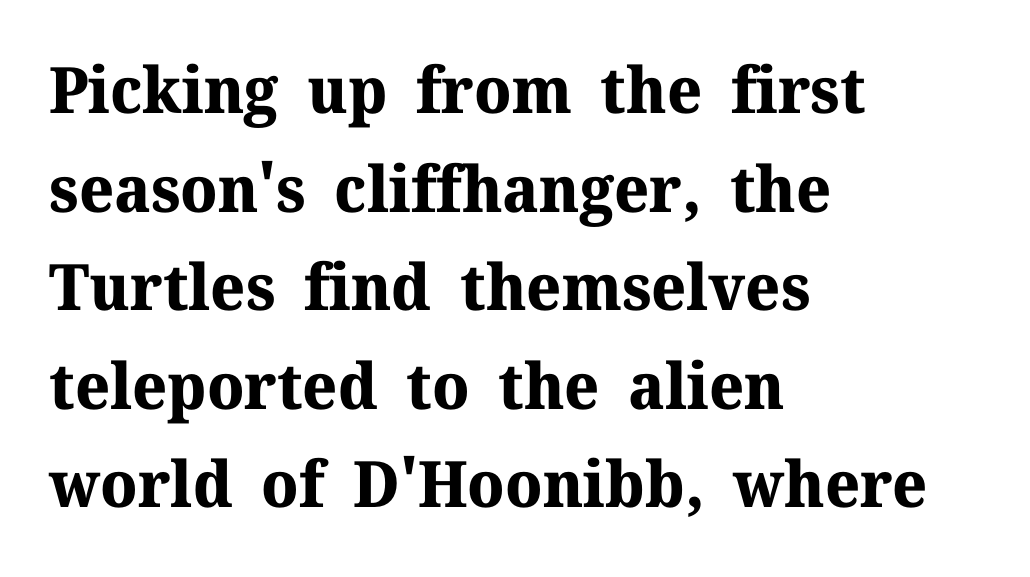
Q: Is the text bold? A: Yes.
Q: Is the text italic (slanted)? A: No, it is upright.
Q: Is the typeface a serif or a sans-serif typeface? A: Serif.
Q: Is the text underlined? A: No.
Q: How is the paragraph aligned? A: Left-aligned.
Q: Is the spacing between letters normal or unusually wide? A: Normal.
Q: Is the spacing between lines tight, normal or loose? A: Normal.
Q: Width (condensed, normal, or wide)? A: Normal.
Q: Stroke contrast? A: Medium.
Q: x-height? A: Medium.
Q: Monospaced? A: No.
